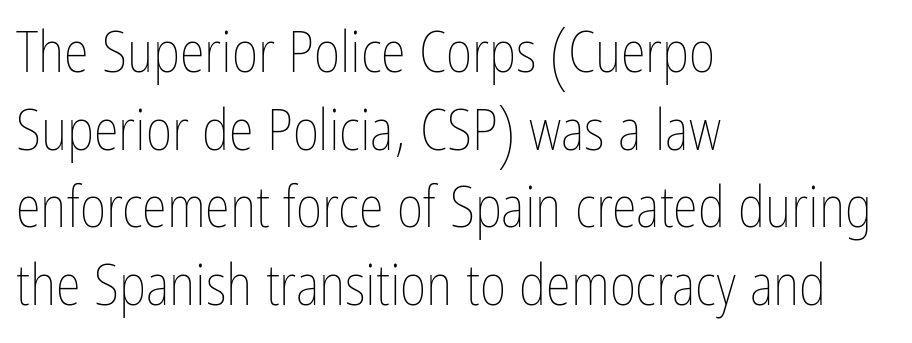
Nope, not italic — everything's standing straight. Nothing heavy about these letters — not bold at all. The passage shown has conventional tracking throughout. Leading: standard. One-word summary of the alignment: left.
